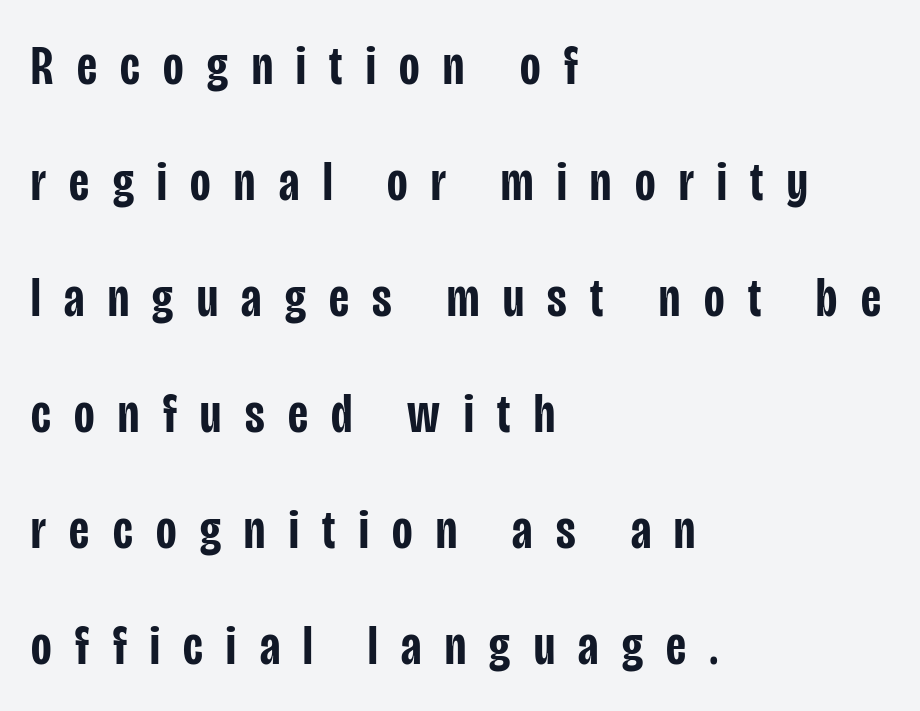
The lettering holds an erect, upright posture throughout. Nobody drew a line under any word here. The typeface chosen for these lines omits serifs. Each new line begins a long way beneath the previous one.
